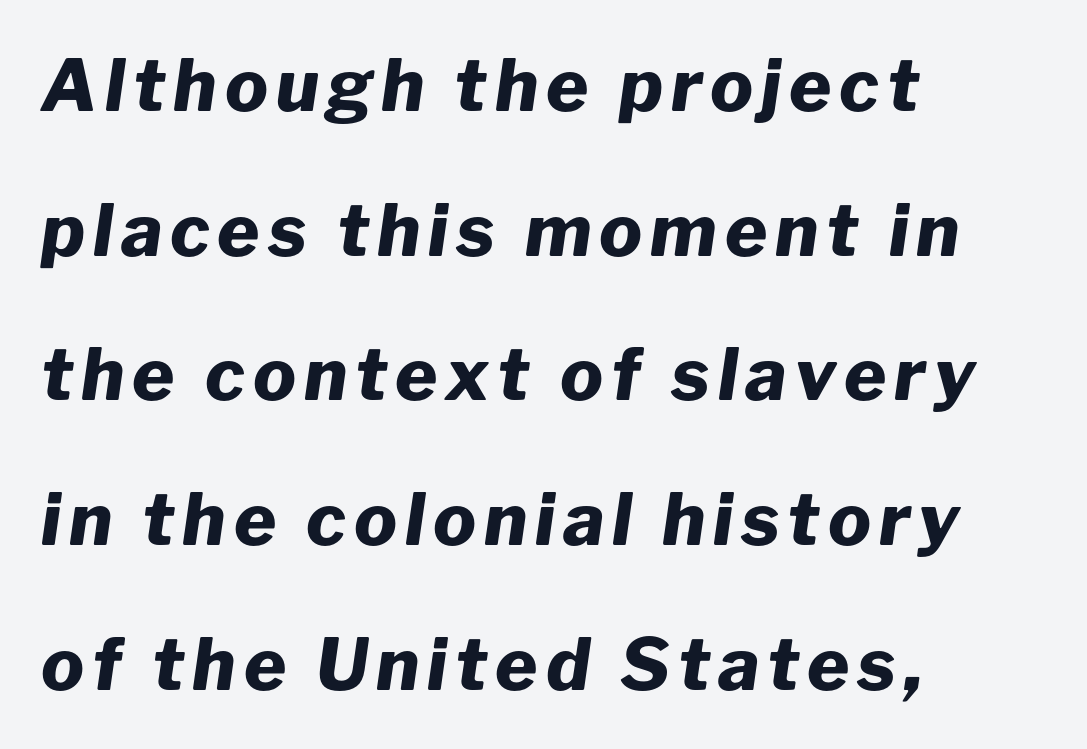
As a designer I'd log this as weight 700, bold. Vertically, the passage feels expansive, rows floating well apart. Every character sits at an angle, as italics do. Varying glyph widths throughout — classic text-font behaviour. Underline: absent.
